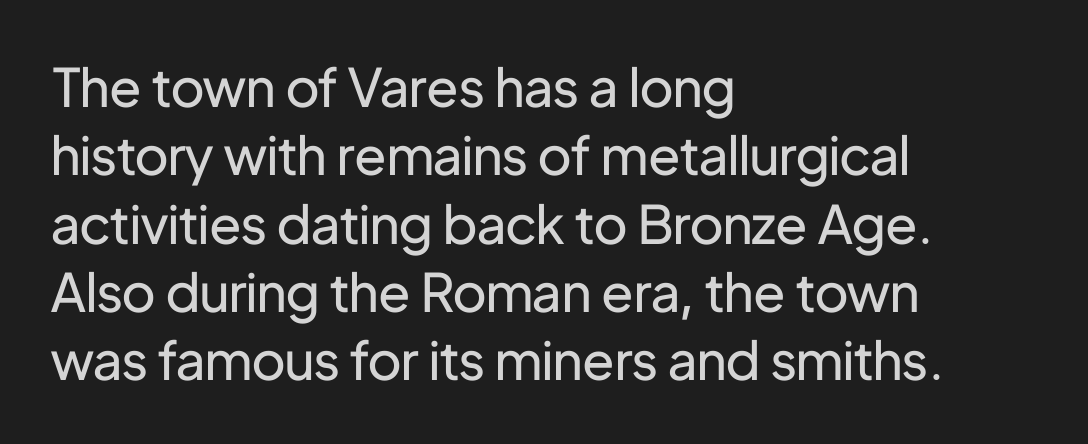
The image shows 53 px regular-weight sans-serif type, upright; set left-aligned, normal line spacing (1.29x), normal letter spacing, not underlined; low stroke contrast and a medium x-height.
